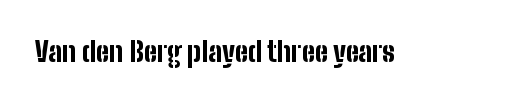
What stands out about the letter spacing? Nothing — it is the standard amount. No italicization has been applied; the sample stays upright. The gap between lines stays unmarked. Thick stems and heavy bowls — unmistakably bold.
